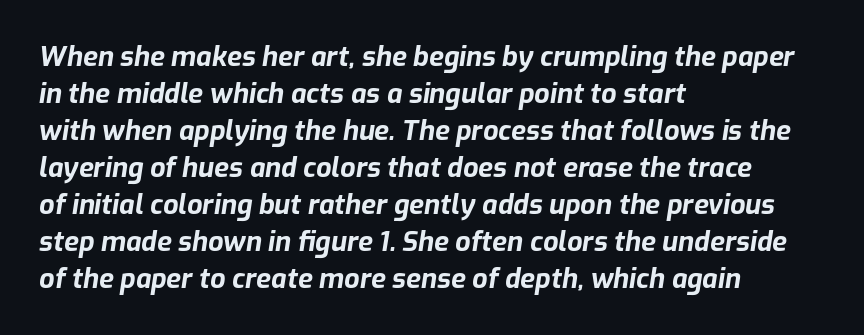
How are the letters spaced? Ordinarily, with no added tracking. Words float on clear page, feet unadorned. It's the slanting kind of type. Where is the straight margin? On the left.
